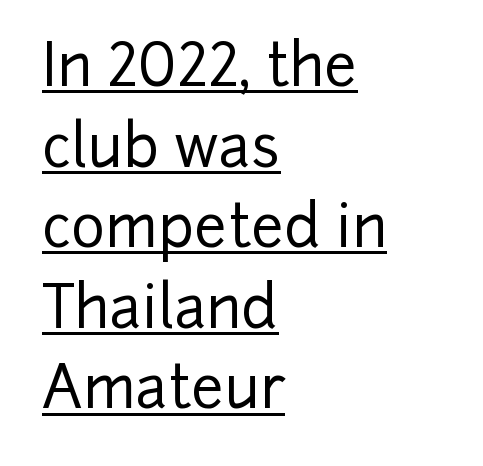
The image shows 58 px sans-serif type, upright; set left-aligned, normal line spacing (1.39x), normal letter spacing, underlined; low stroke contrast and a medium x-height.
